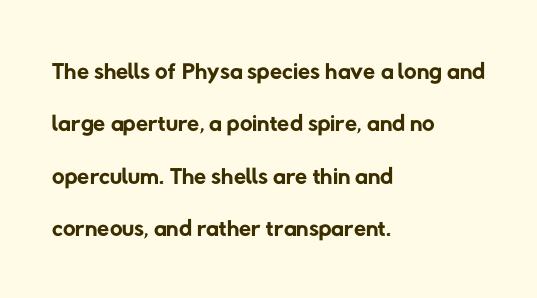
Q: Is the text bold? A: No.
Q: Is the typeface a serif or a sans-serif typeface? A: Sans-serif.
Q: Is the text underlined? A: No.
Q: How is the paragraph aligned? A: Left-aligned.
Q: Is the spacing between letters normal or unusually wide? A: Normal.
Q: Is the spacing between lines tight, normal or loose? A: Normal.
Q: Width (condensed, normal, or wide)? A: Normal.
Q: Stroke contrast? A: Low.
Q: x-height? A: Medium.
Q: Monospaced? A: No.
